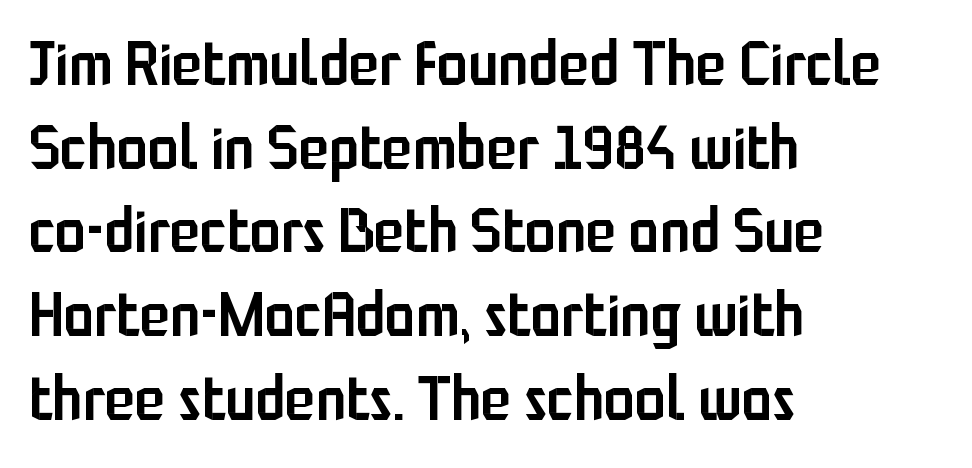
The space beneath each line is pristine and unruled. The text was rendered using a sans face with plain stroke endings. The tracking reads as untouched default to a designer's eye. Evenly set lines give the paragraph a standard silhouette.
